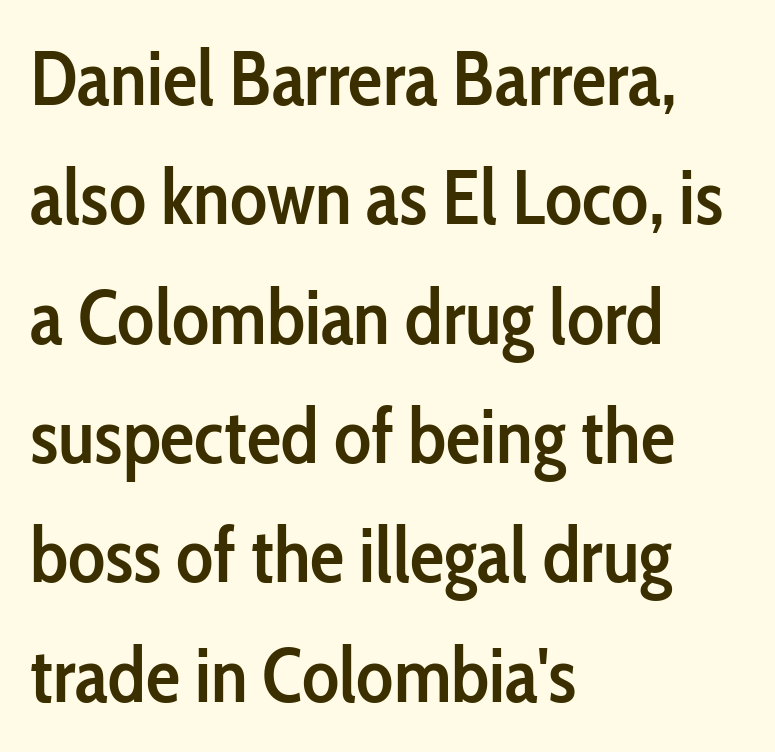
Q: Is the text bold? A: Semi-bold.
Q: Is the text italic (slanted)? A: No, it is upright.
Q: Is the typeface a serif or a sans-serif typeface? A: Sans-serif.
Q: Is the text underlined? A: No.
Q: How is the paragraph aligned? A: Left-aligned.
Q: Is the spacing between letters normal or unusually wide? A: Normal.
Q: Is the spacing between lines tight, normal or loose? A: Normal.
Q: Width (condensed, normal, or wide)? A: Condensed.
Q: Stroke contrast? A: Low.
Q: x-height? A: Medium.
Q: Monospaced? A: No.
